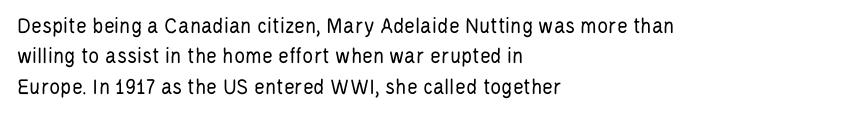
The space directly below the letters is spotless. Caption: standard tracking, unaltered. Vertically, the passage feels balanced, rows spaced as you'd expect. Does the lettering tilt? It doesn't — this is upright.
